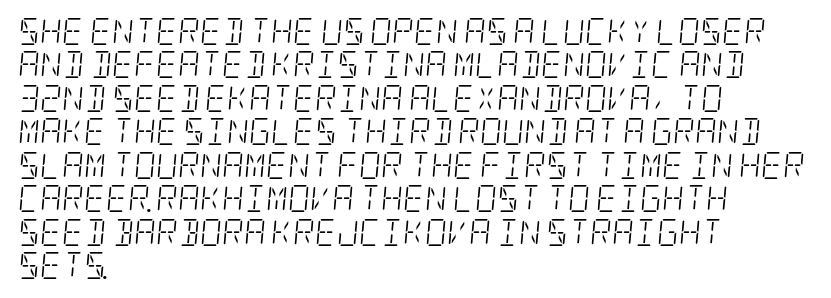
Q: Is the text bold? A: No.
Q: Is the text italic (slanted)? A: Yes, it leans right by about 5 degrees.
Q: Is the text underlined? A: No.
Q: How is the paragraph aligned? A: Left-aligned.
Q: Is the spacing between letters normal or unusually wide? A: Normal.
